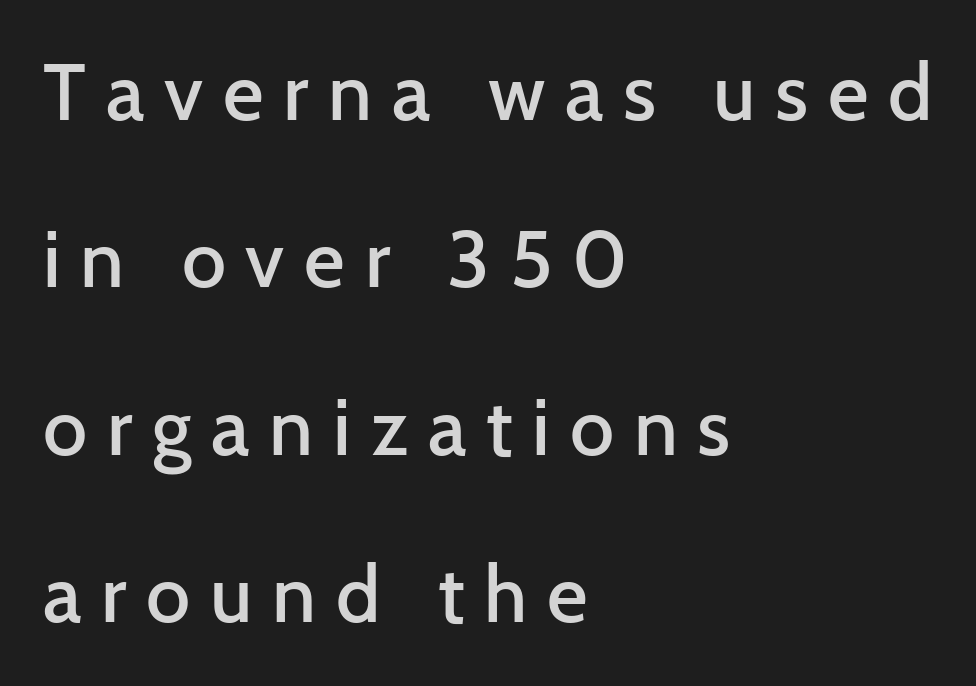
These lines stack with their left ends in a neat column. These lines were composed using upright roman letters. Here the glyphs are tracked loosely, breaking word shapes into spaced letters. Honestly, the rows look like they've been pulled way apart. Bold? Not quite — semibold, heavier than regular but stopping short. Think of a printed novel: that variable character pitch is what you see here.
